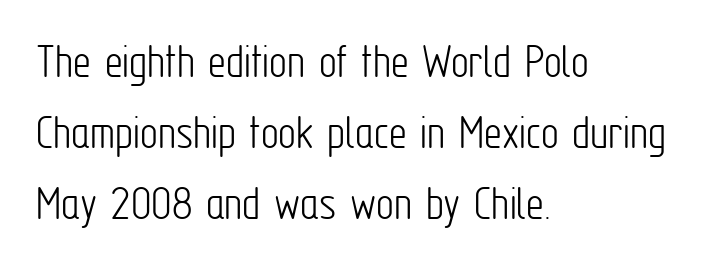
The image shows 50 px light, condensed sans-serif type, upright; set left-aligned, normal line spacing (1.42x), normal letter spacing, not underlined; low stroke contrast and a medium x-height.
